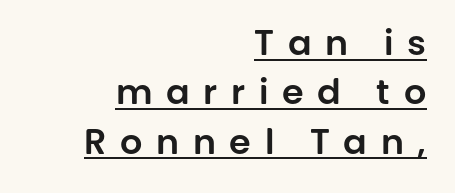
{"serif": "no", "italic": "no", "width": "normal", "stroke_contrast": "low", "x_height": "large", "monospaced": "no", "underline": "yes", "align": "right", "line_spacing": "normal", "line_spacing_ratio": 1.41, "letter_spacing": "wide", "letter_spacing_em": 0.39, "glyph_px": 35}
